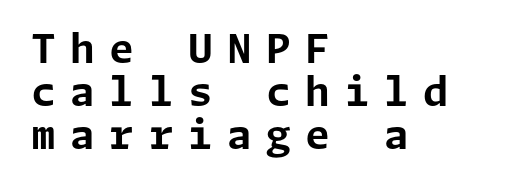
The image shows 40 px bold sans-serif type, upright; set left-aligned, tight line spacing (1.07x), unusually wide letter spacing (+0.36 em), not underlined; low stroke contrast and a medium x-height.
